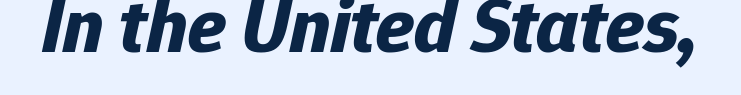
{"italic": "yes", "lean": "right", "slant_degrees": 12, "bold": "yes", "weight": "bold", "width": "normal", "stroke_contrast": "low", "x_height": "medium", "monospaced": "no", "underline": "no", "letter_spacing": "normal", "letter_spacing_em": 0.0, "glyph_px": 79}
